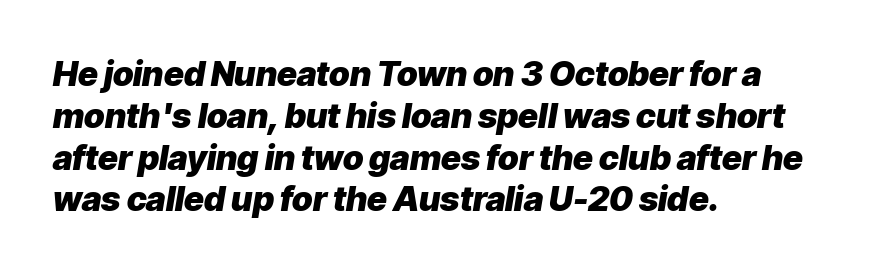
Q: Is the text bold? A: Yes.
Q: Is the text italic (slanted)? A: Yes, it leans right by about 9 degrees.
Q: Is the text underlined? A: No.
Q: How is the paragraph aligned? A: Left-aligned.
Q: Is the spacing between letters normal or unusually wide? A: Normal.
Q: Width (condensed, normal, or wide)? A: Normal.
Q: Stroke contrast? A: Low.
Q: x-height? A: Medium.
Q: Monospaced? A: No.
